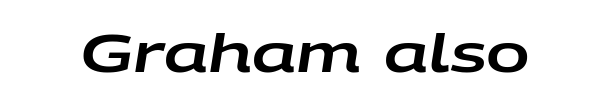
The baseline area is clear. In terms of posture, this sample is oblique. Think of a printed novel: that variable character pitch is what you see here. Words appear dense and cohesive because spacing is normal.
